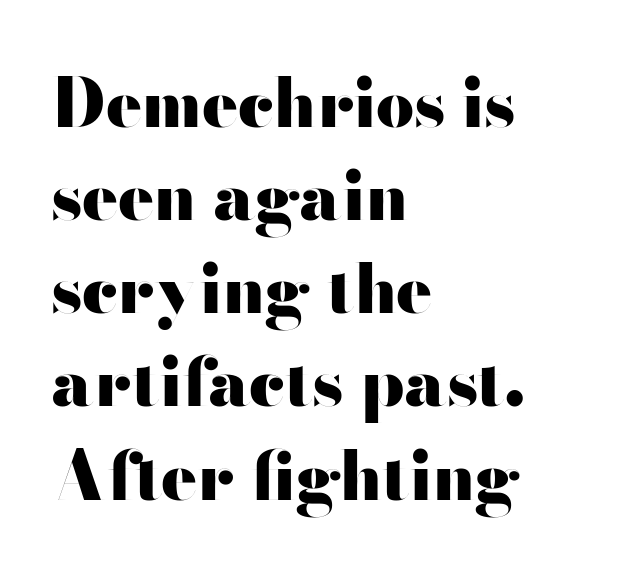
Do the characters align in a grid? No, the font is proportional. Clear beneath every line of the passage. Leftover space on each line is placed entirely after the last word. Rows of type keep a routine distance in the vertical direction. This rendering leaves character spacing at its baseline value.
